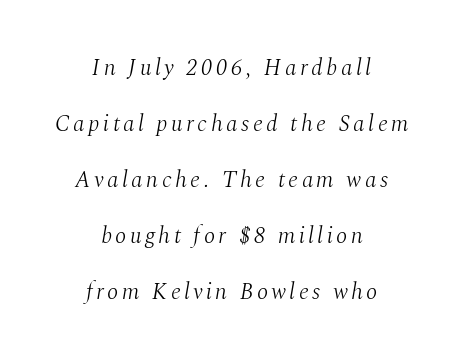
No letter is thick-stroked: the sample isn't bold. Unmarked baselines from the first word to the last. Italic: yes, the glyphs are oblique. Successive baselines arrive slowly, with a big drop between each.
